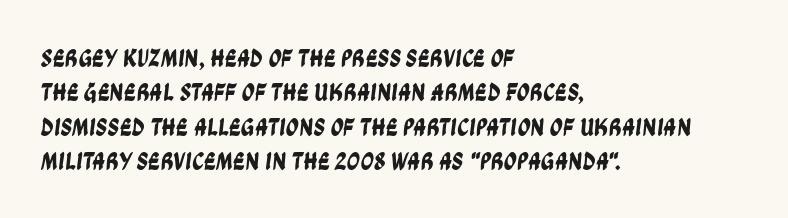
This rendering features lettering with no underline. Tracking here is standard; glyphs follow each other at the usual distance. The paragraph has a hard left edge and a soft right edge. Quick note: interline space is typical.
